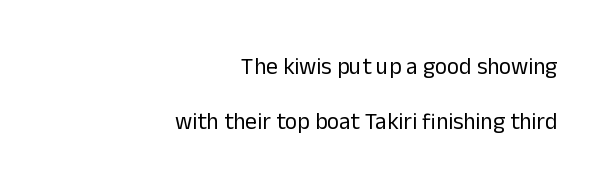
Q: Is the text bold? A: No.
Q: Is the text italic (slanted)? A: No, it is upright.
Q: Is the text underlined? A: No.
Q: How is the paragraph aligned? A: Right-aligned.
Q: Is the spacing between letters normal or unusually wide? A: Normal.
Q: Is the spacing between lines tight, normal or loose? A: Loose.
